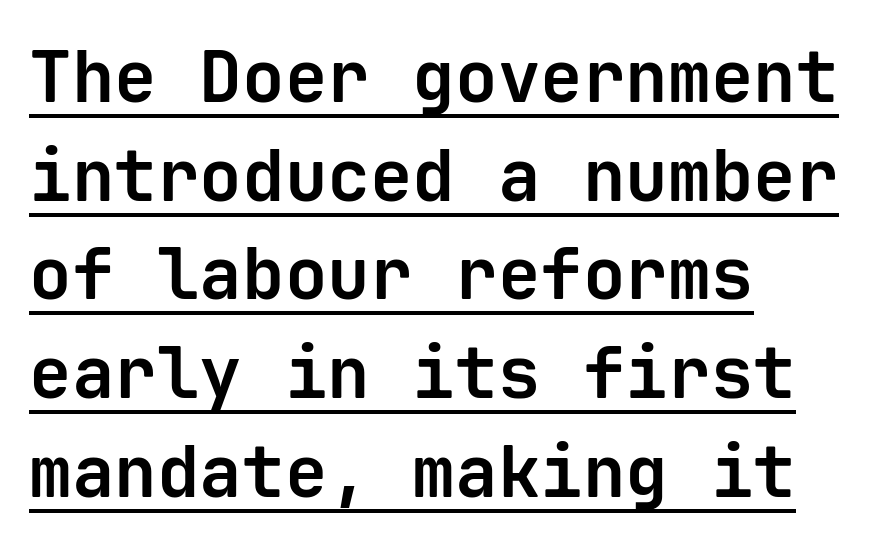
The typesetting leans heavy: a genuine bold. Baseline-to-baseline distance is the conventional proportion of letter height. In terms of letterform style, serifs are entirely absent. The letters sit at their default tracking, neither squeezed nor spread. Unlike italic type, these characters show no tilt at all.
